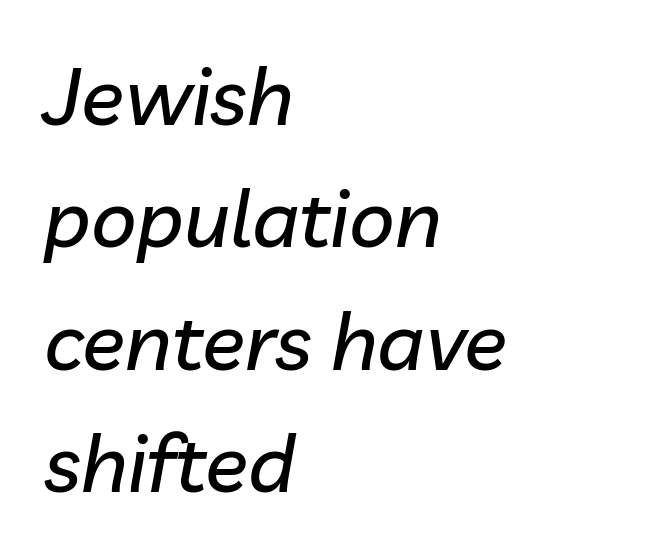
{"italic": "yes", "lean": "right", "slant_degrees": 10, "width": "normal", "stroke_contrast": "low", "x_height": "medium", "monospaced": "no", "underline": "no", "align": "left", "line_spacing": "normal", "line_spacing_ratio": 1.53, "letter_spacing": "normal", "letter_spacing_em": 0.0, "glyph_px": 80}
